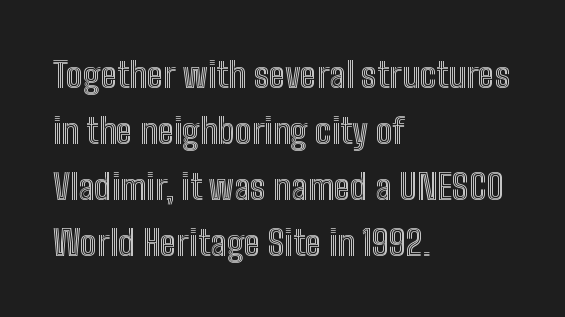
{"italic": "no", "width": "condensed", "x_height": "medium", "monospaced": "no", "underline": "no", "align": "left", "line_spacing": "normal", "line_spacing_ratio": 1.6, "letter_spacing": "normal", "letter_spacing_em": 0.0, "glyph_px": 35}
